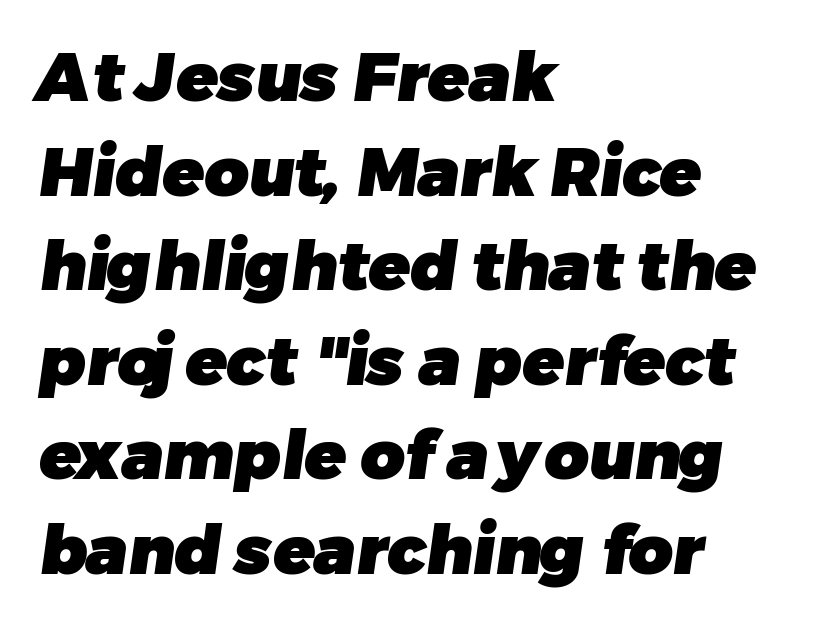
The image shows 68 px heavy sans-serif type; set left-aligned, normal line spacing (1.39x), normal letter spacing, not underlined; low stroke contrast and a medium x-height.
